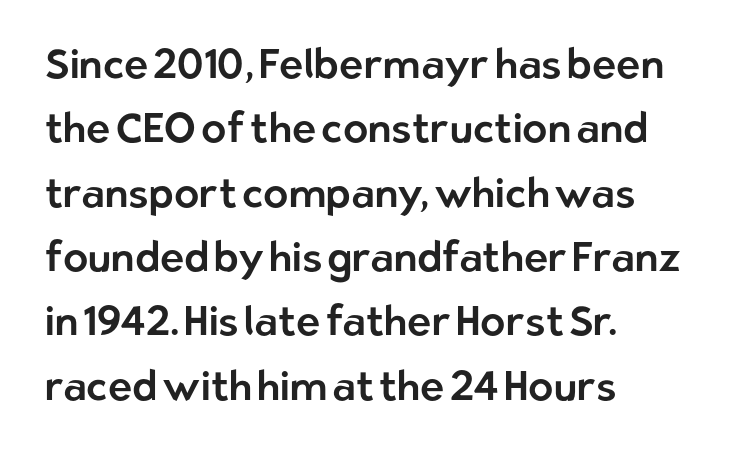
The image shows 41 px sans-serif type, upright; set left-aligned, normal line spacing (1.57x), normal letter spacing, not underlined; low stroke contrast and a medium x-height.
